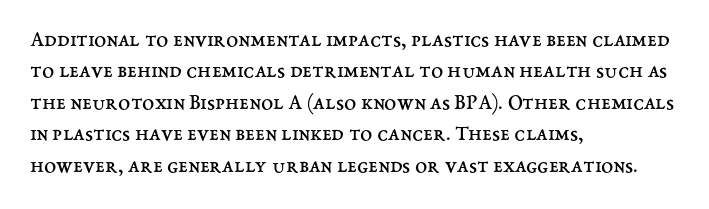
{"italic": "no", "bold": "no", "underline": "no", "align": "left", "line_spacing": "normal", "line_spacing_ratio": 1.43, "letter_spacing": "normal", "letter_spacing_em": 0.0, "glyph_px": 22}
